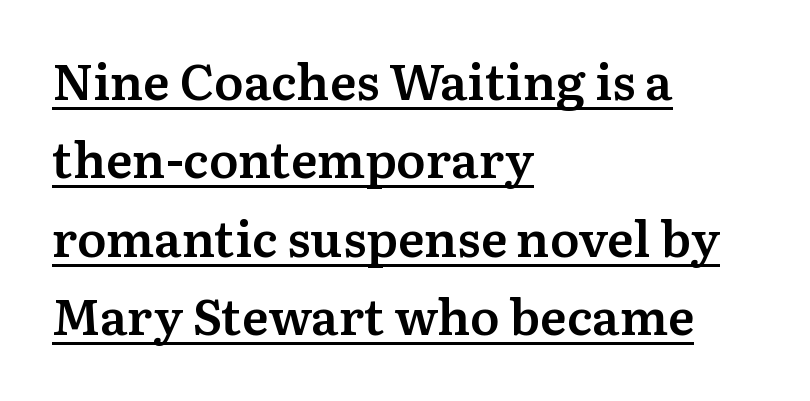
{"serif": "yes", "italic": "no", "bold": "semi", "weight": "semibold", "width": "normal", "stroke_contrast": "medium", "x_height": "medium", "monospaced": "no", "underline": "yes", "align": "left", "line_spacing": "normal", "line_spacing_ratio": 1.57, "letter_spacing": "normal", "letter_spacing_em": 0.0, "glyph_px": 50}
